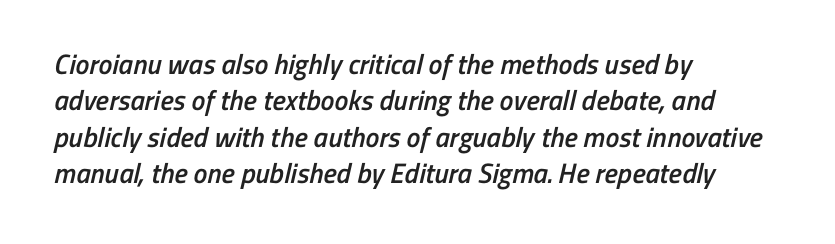
The image shows 28 px semibold, condensed sans-serif type; set left-aligned, normal line spacing (1.3x), normal letter spacing, not underlined; low stroke contrast and a medium x-height.
